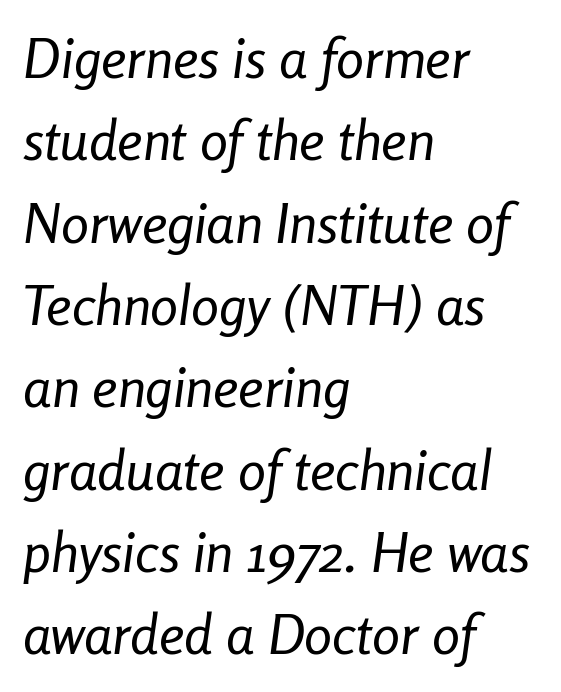
No extra ink here — the face is not bold. Inter-character spacing is left at the font's built-in metrics. Short and long lines alike share a common starting point at left. Each letter keeps its own natural width here, so spacing adapts to shape. A typesetter would call this leading conventional body-copy spacing.
